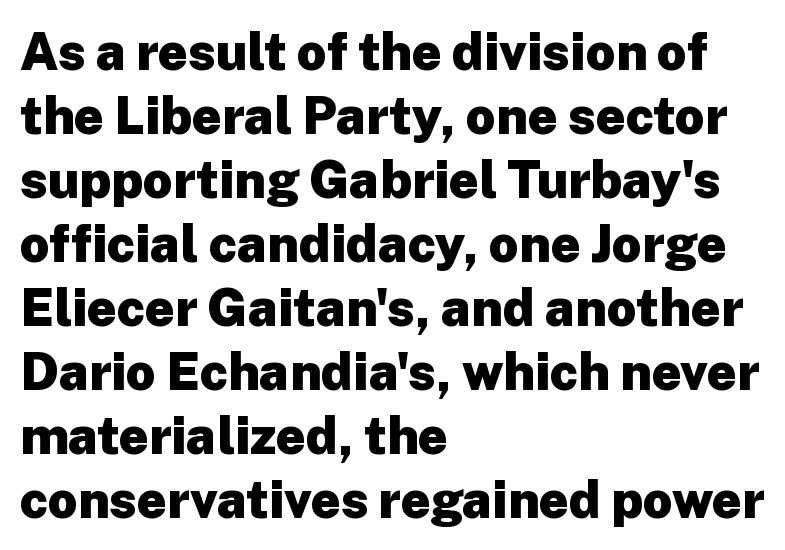
The passage shown is typed in a proportional face where columns would drift. The letterforms sit shoulder to shoulder at normal distance. Check under the words: just untouched page. The font family rendered here belongs to the sans-serif group.
